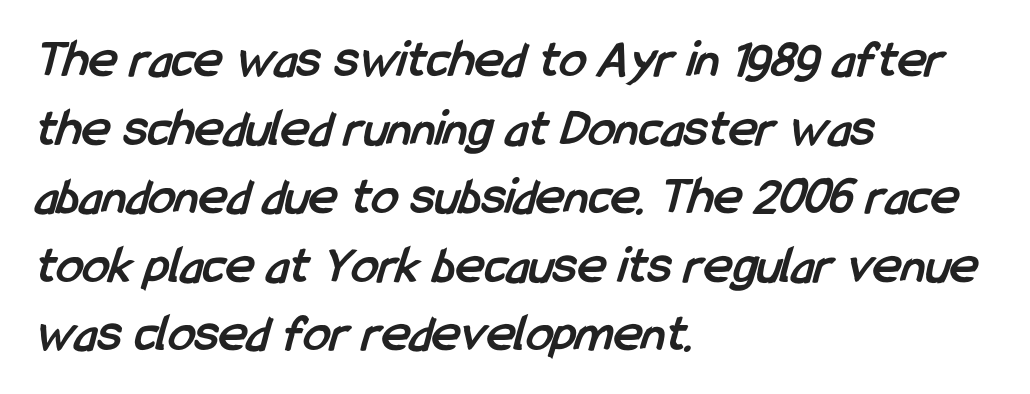
The image shows 54 px semibold, condensed sans-serif type; set left-aligned, normal line spacing (1.27x), normal letter spacing, not underlined; low stroke contrast and a medium x-height.
